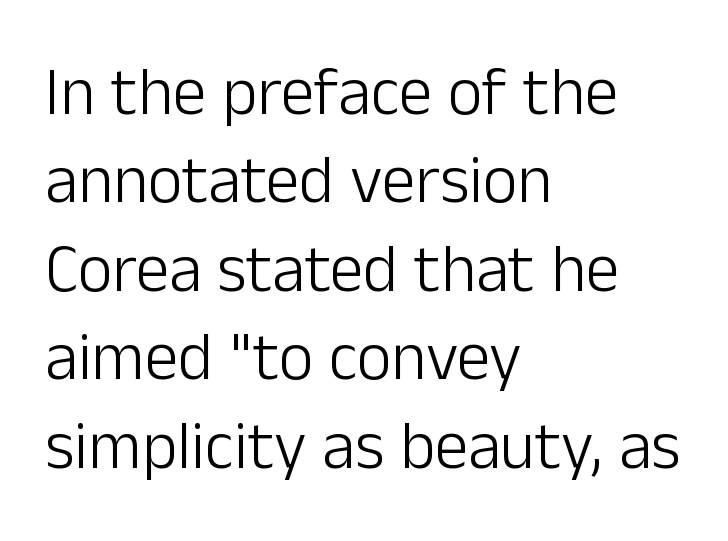
Italic: no, the glyphs are upright roman. Each letter keeps its own natural width here, so spacing adapts to shape. This is not heavy type; no bold has been used. What stands out about the letter spacing? Nothing — it is the standard amount. These lines are composed in type without serifs. Underlining? Definitely not there.
